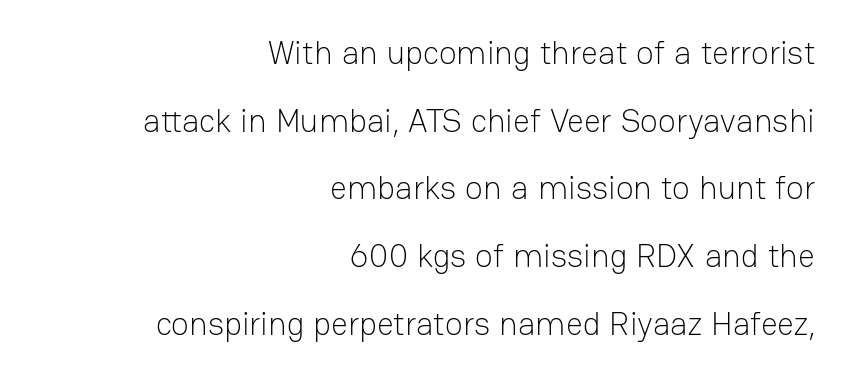
Q: Is the text bold? A: No.
Q: Is the text italic (slanted)? A: No, it is upright.
Q: Is the typeface a serif or a sans-serif typeface? A: Sans-serif.
Q: Is the text underlined? A: No.
Q: How is the paragraph aligned? A: Right-aligned.
Q: Is the spacing between letters normal or unusually wide? A: Normal.
Q: Is the spacing between lines tight, normal or loose? A: Loose.
Q: Width (condensed, normal, or wide)? A: Normal.
Q: Stroke contrast? A: Low.
Q: x-height? A: Medium.
Q: Monospaced? A: No.
